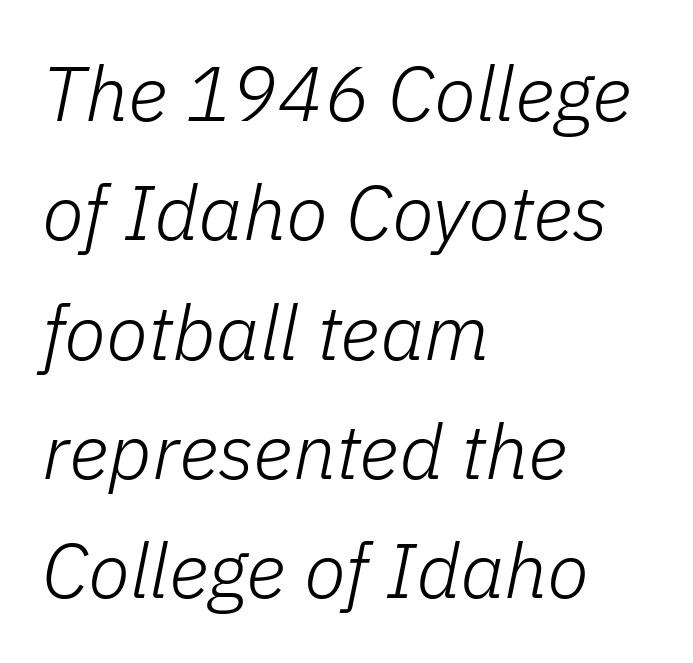
Q: Is the text bold? A: No.
Q: Is the text italic (slanted)? A: Yes, it leans right by about 11 degrees.
Q: Is the text underlined? A: No.
Q: How is the paragraph aligned? A: Left-aligned.
Q: Is the spacing between letters normal or unusually wide? A: Normal.
Q: Is the spacing between lines tight, normal or loose? A: Normal.
Q: Width (condensed, normal, or wide)? A: Normal.
Q: Stroke contrast? A: Low.
Q: x-height? A: Medium.
Q: Monospaced? A: No.
